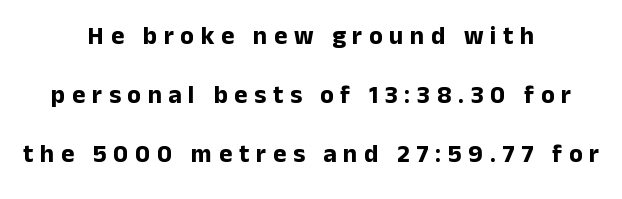
Q: Is the text bold? A: Yes.
Q: Is the text italic (slanted)? A: No, it is upright.
Q: Is the text underlined? A: No.
Q: How is the paragraph aligned? A: Centered.
Q: Is the spacing between letters normal or unusually wide? A: Unusually wide.
Q: Is the spacing between lines tight, normal or loose? A: Loose.
